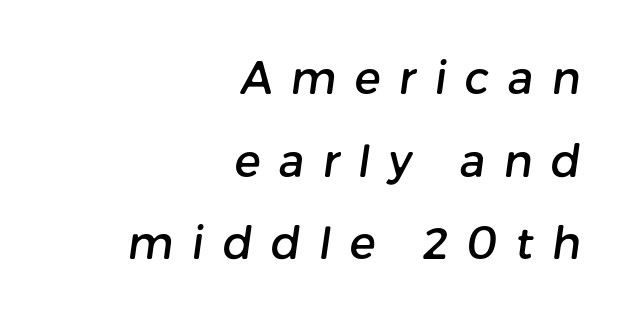
{"serif": "no", "width": "normal", "stroke_contrast": "low", "x_height": "medium", "monospaced": "no", "underline": "no", "align": "right", "line_spacing_ratio": 1.88, "letter_spacing": "wide", "letter_spacing_em": 0.41, "glyph_px": 44}
